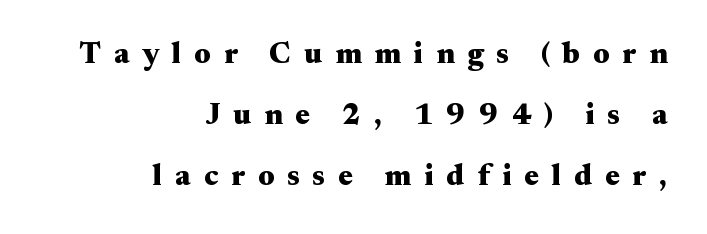
{"serif": "yes", "italic": "no", "bold": "yes", "weight": "heavy", "width": "wide", "stroke_contrast": "medium", "x_height": "small", "monospaced": "no", "underline": "no", "align": "right", "line_spacing": "loose", "line_spacing_ratio": 2.04, "letter_spacing": "wide", "letter_spacing_em": 0.43, "glyph_px": 30}
